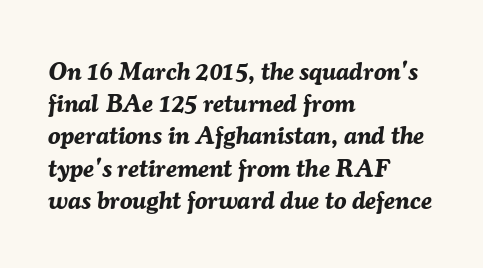
{"italic": "yes", "lean": "right", "slant_degrees": 7, "bold": "yes", "underline": "no", "align": "left", "line_spacing": "normal", "line_spacing_ratio": 1.29, "letter_spacing": "normal", "letter_spacing_em": 0.0, "glyph_px": 25}
